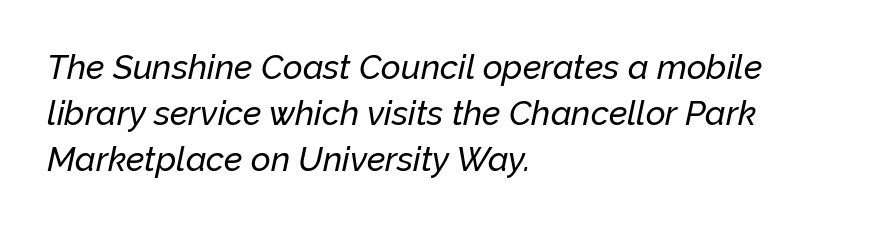
The image shows 34 px text type, italic (leaning right); set left-aligned, normal line spacing (1.36x), normal letter spacing, not underlined; low stroke contrast and a medium x-height.
